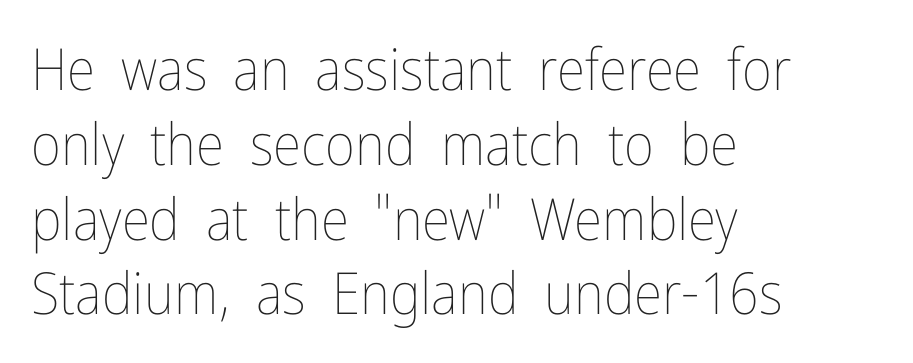
If you measured baseline to baseline, you'd find a middling distance. Underline: absent. Tracking value appears to be zero — textbook default spacing. Note the varied advance widths — an 'i' is clearly narrower than an 'm'. When letters stand straight like this, we call the style roman or upright. Left-aligned paragraph, ragged on the right.
